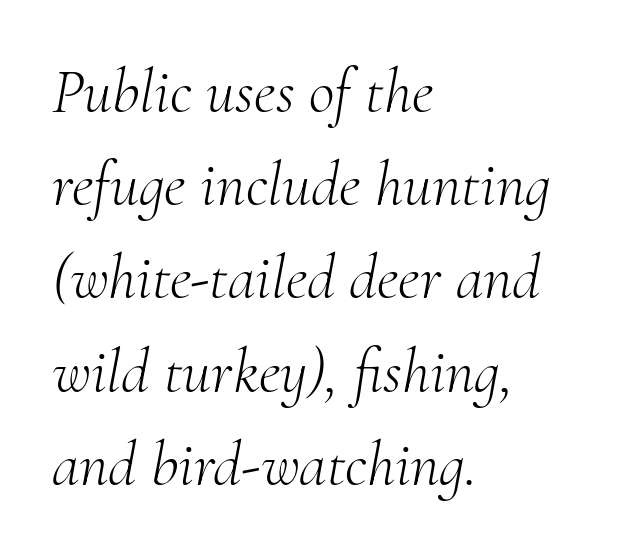
{"serif": "yes", "italic": "yes", "lean": "right", "slant_degrees": 10, "bold": "no", "weight": "light", "width": "normal", "stroke_contrast": "medium", "x_height": "small", "monospaced": "no", "underline": "no", "align": "left", "line_spacing": "normal", "line_spacing_ratio": 1.48, "letter_spacing": "normal", "letter_spacing_em": 0.0, "glyph_px": 63}
